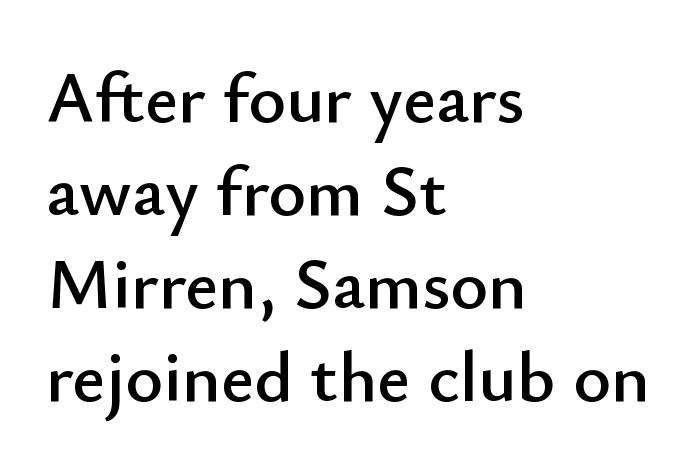
Interline gaps are of average width in this sample. Teacher's note: observe the even left margin — that is flush-left alignment. Stroke terminals: plain, sans-serif. The type sits square on the baseline with zero lean. The gap between lines stays unmarked. Nothing unusual about the tracking: characters are spaced as the font intends.
